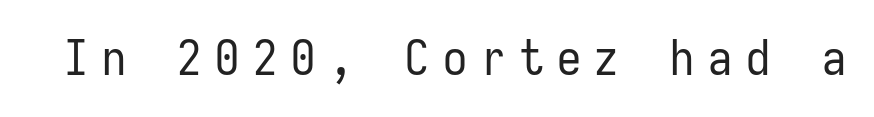
{"serif": "no", "italic": "no", "bold": "no", "weight": "regular", "width": "condensed", "stroke_contrast": "low", "x_height": "medium", "monospaced": "yes", "underline": "no", "letter_spacing": "wide", "letter_spacing_em": 0.29, "glyph_px": 48}
